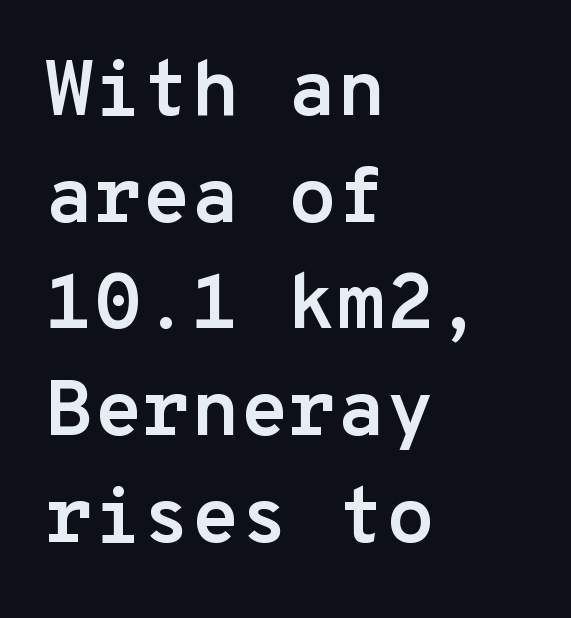
Q: Is the text bold? A: Yes.
Q: Is the text italic (slanted)? A: No, it is upright.
Q: Is the typeface a serif or a sans-serif typeface? A: Sans-serif.
Q: Is the text underlined? A: No.
Q: How is the paragraph aligned? A: Left-aligned.
Q: Is the spacing between letters normal or unusually wide? A: Normal.
Q: Is the spacing between lines tight, normal or loose? A: Normal.
Q: Width (condensed, normal, or wide)? A: Normal.
Q: Stroke contrast? A: Low.
Q: x-height? A: Medium.
Q: Monospaced? A: Yes.
